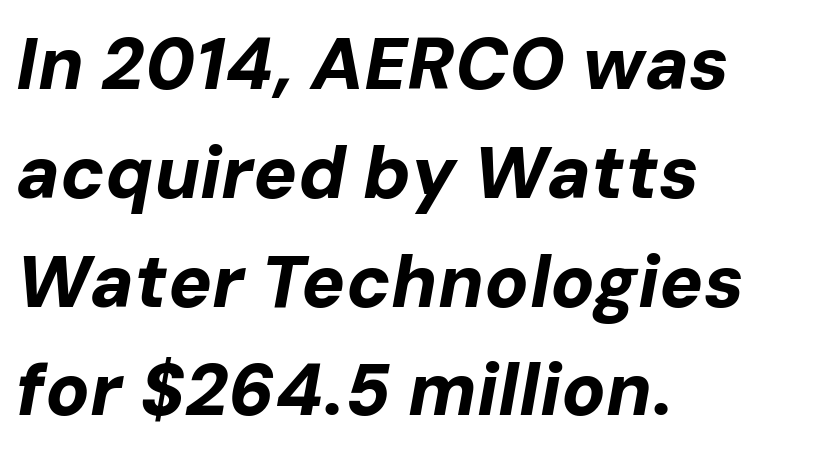
The image shows 73 px bold type, italic (leaning right); set left-aligned, normal line spacing (1.49x), normal letter spacing, not underlined; low stroke contrast and a medium x-height.
